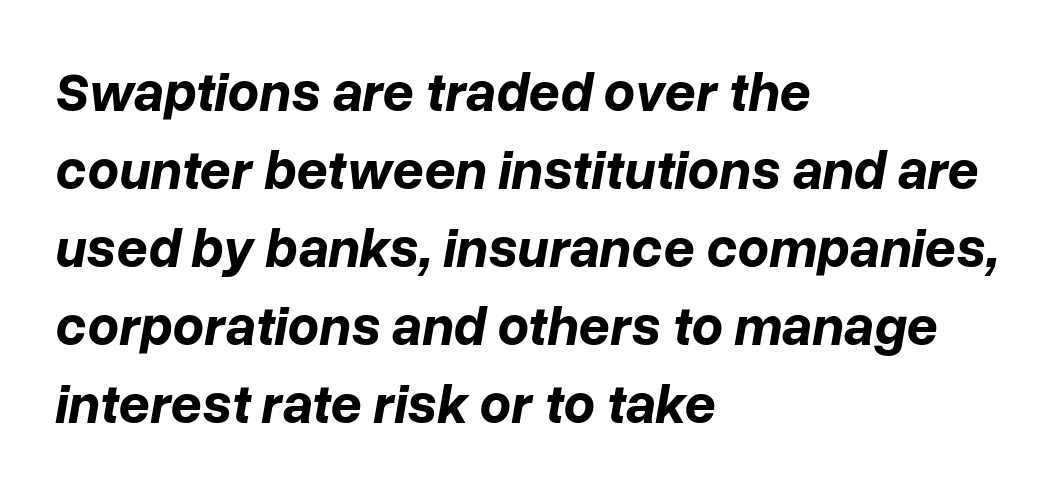
This is oblique type, the kind used for emphasis or titles. Interline gaps are of average width in this sample. Students, note that the glyphs here touch the page at normal intervals. Underline: absent. The paragraph shown leans on its left margin. Do the characters align in a grid? No, the font is proportional.
